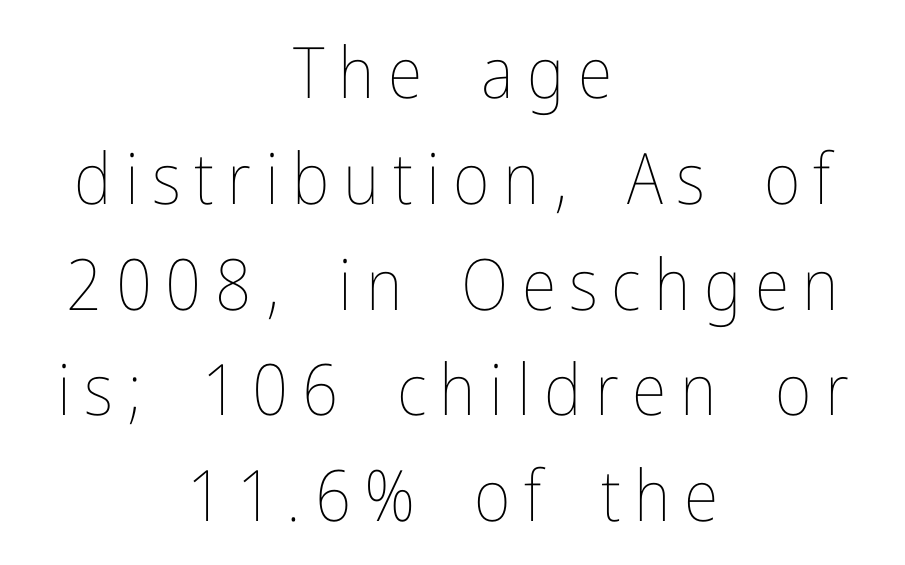
Q: Is the text bold? A: No.
Q: Is the text italic (slanted)? A: No, it is upright.
Q: Is the text underlined? A: No.
Q: How is the paragraph aligned? A: Centered.
Q: Is the spacing between lines tight, normal or loose? A: Normal.
Q: Width (condensed, normal, or wide)? A: Condensed.
Q: Stroke contrast? A: Low.
Q: x-height? A: Medium.
Q: Monospaced? A: No.
